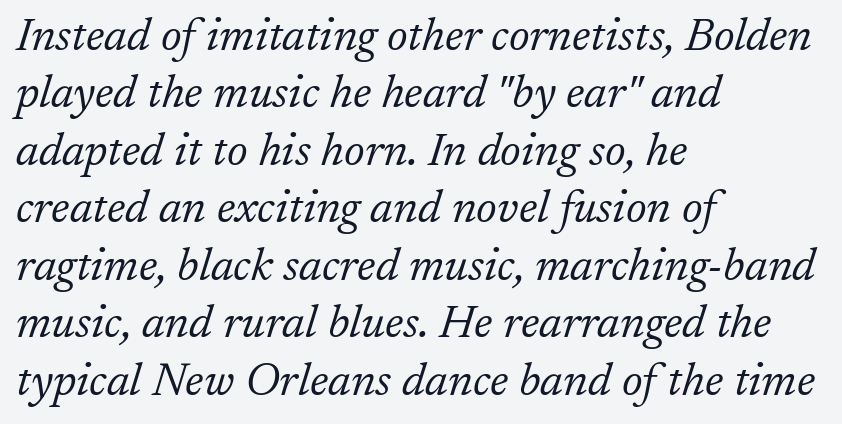
Q: Is the text bold? A: No.
Q: Is the text italic (slanted)? A: Yes, it leans right by about 17 degrees.
Q: Is the typeface a serif or a sans-serif typeface? A: Serif.
Q: Is the text underlined? A: No.
Q: How is the paragraph aligned? A: Left-aligned.
Q: Is the spacing between letters normal or unusually wide? A: Normal.
Q: Is the spacing between lines tight, normal or loose? A: Normal.
Q: Width (condensed, normal, or wide)? A: Normal.
Q: Stroke contrast? A: Low.
Q: x-height? A: Medium.
Q: Monospaced? A: No.
